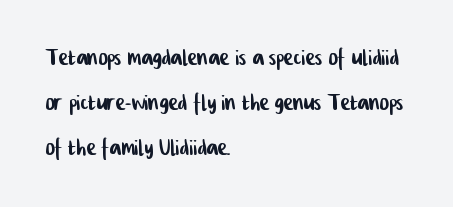
Q: Is the typeface a serif or a sans-serif typeface? A: Sans-serif.
Q: Is the text underlined? A: No.
Q: How is the paragraph aligned? A: Left-aligned.
Q: Is the spacing between letters normal or unusually wide? A: Normal.
Q: Is the spacing between lines tight, normal or loose? A: Normal.
Q: Width (condensed, normal, or wide)? A: Condensed.
Q: Stroke contrast? A: Low.
Q: x-height? A: Medium.
Q: Monospaced? A: No.
